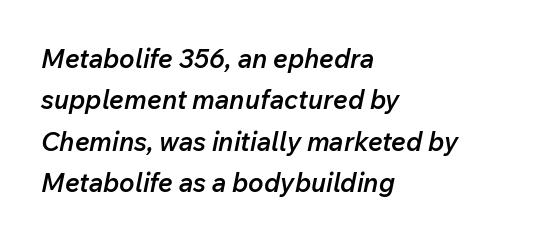
Q: Is the text bold? A: Semi-bold.
Q: Is the text italic (slanted)? A: Yes, it leans right by about 12 degrees.
Q: Is the text underlined? A: No.
Q: How is the paragraph aligned? A: Left-aligned.
Q: Is the spacing between letters normal or unusually wide? A: Normal.
Q: Is the spacing between lines tight, normal or loose? A: Normal.
